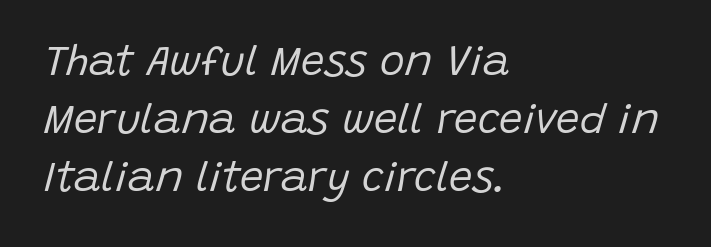
The image shows 42 px regular-weight type, italic (leaning right); set left-aligned, normal line spacing (1.38x), normal letter spacing, not underlined; low stroke contrast and a large x-height.
